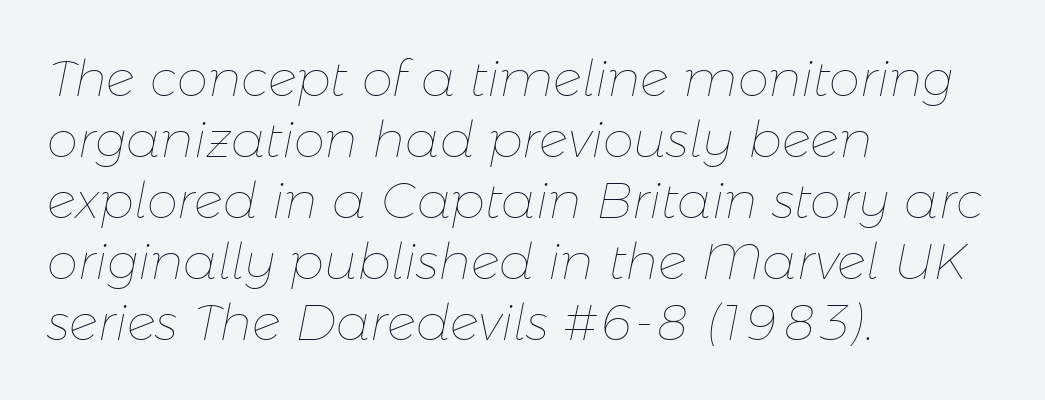
{"italic": "yes", "lean": "right", "slant_degrees": 11, "bold": "no", "weight": "thin", "width": "normal", "stroke_contrast": "low", "x_height": "medium", "monospaced": "no", "underline": "no", "align": "left", "line_spacing_ratio": 1.22, "letter_spacing": "normal", "letter_spacing_em": 0.0, "glyph_px": 50}
